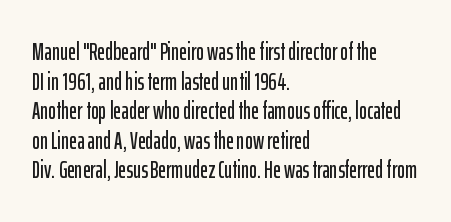
Q: Is the text italic (slanted)? A: No, it is upright.
Q: Is the text underlined? A: No.
Q: How is the paragraph aligned? A: Left-aligned.
Q: Is the spacing between letters normal or unusually wide? A: Normal.
